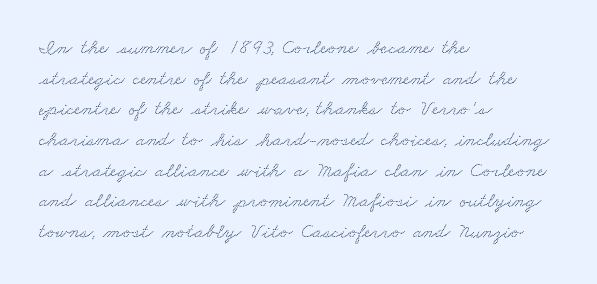
{"underline": "no", "align": "left", "line_spacing": "normal", "line_spacing_ratio": 1.46, "letter_spacing": "normal", "letter_spacing_em": 0.0, "glyph_px": 21}
